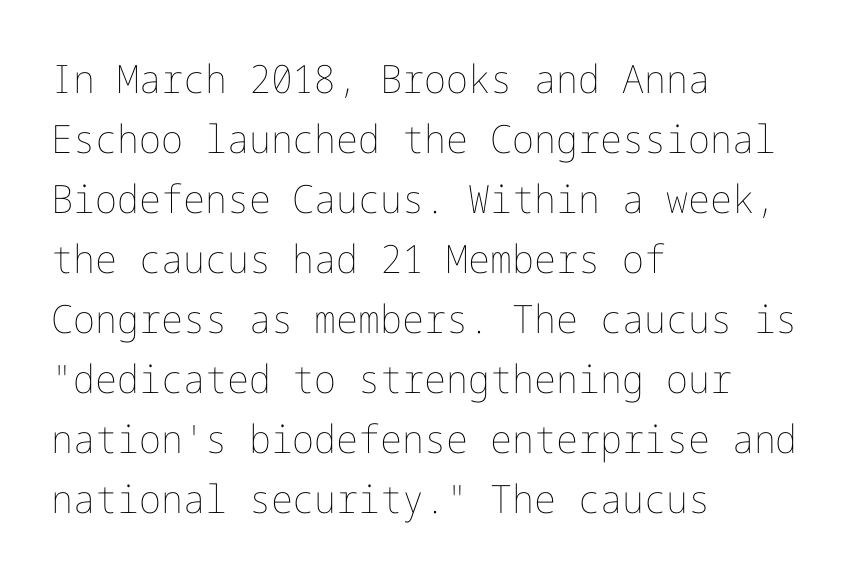
Q: Is the text bold? A: No.
Q: Is the text italic (slanted)? A: No, it is upright.
Q: Is the text underlined? A: No.
Q: How is the paragraph aligned? A: Left-aligned.
Q: Is the spacing between letters normal or unusually wide? A: Normal.
Q: Is the spacing between lines tight, normal or loose? A: Normal.
Q: Width (condensed, normal, or wide)? A: Normal.
Q: Stroke contrast? A: Low.
Q: x-height? A: Medium.
